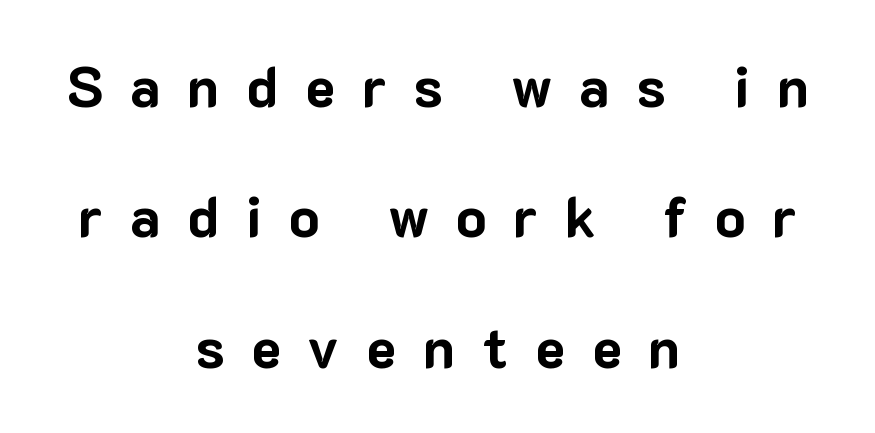
Caption: bold face, heavy strokes. Do the characters align in a grid? No, the font is proportional. The rendering inserts visible extra space after every character. This is the regular roman posture of the typeface.
